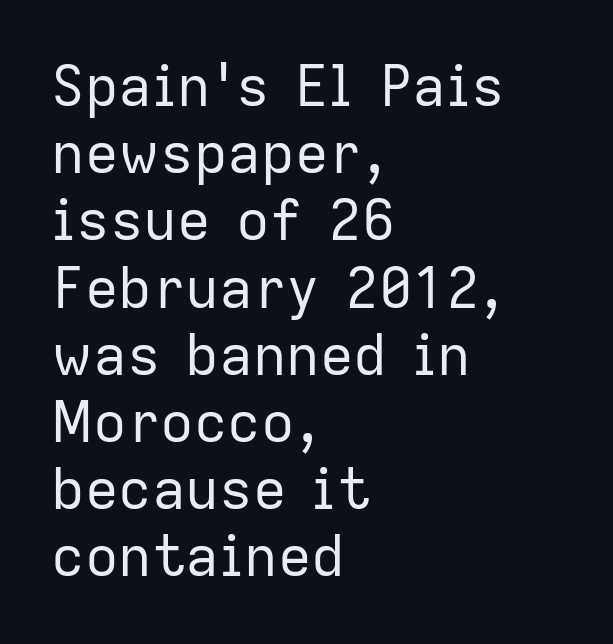
This sample has the flowing, uneven cadence of proportional lettering. Style check: upright. Glyph-to-glyph distance matches everyday printed text. Each row of text sits above clean, open space.
